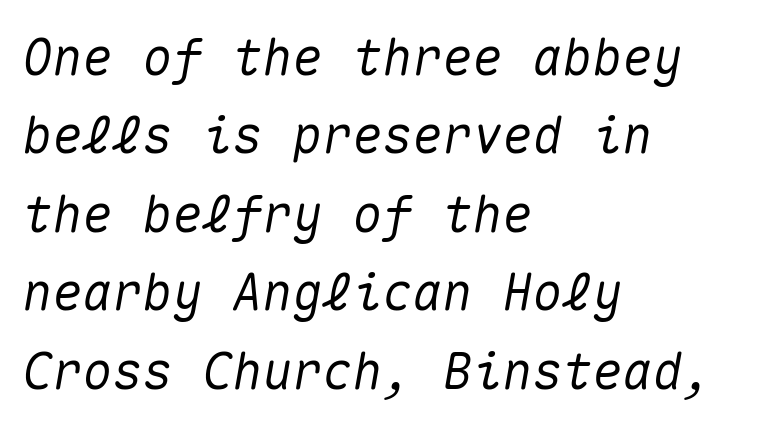
Q: Is the text italic (slanted)? A: Yes, it leans right by about 10 degrees.
Q: Is the text underlined? A: No.
Q: How is the paragraph aligned? A: Left-aligned.
Q: Is the spacing between letters normal or unusually wide? A: Normal.
Q: Is the spacing between lines tight, normal or loose? A: Normal.
Q: Width (condensed, normal, or wide)? A: Normal.
Q: Stroke contrast? A: Medium.
Q: x-height? A: Medium.
Q: Monospaced? A: Yes.
